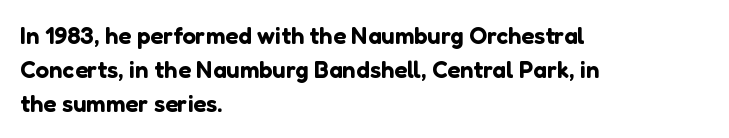
Q: Is the text italic (slanted)? A: No, it is upright.
Q: Is the text underlined? A: No.
Q: How is the paragraph aligned? A: Left-aligned.
Q: Is the spacing between letters normal or unusually wide? A: Normal.
Q: Is the spacing between lines tight, normal or loose? A: Normal.
